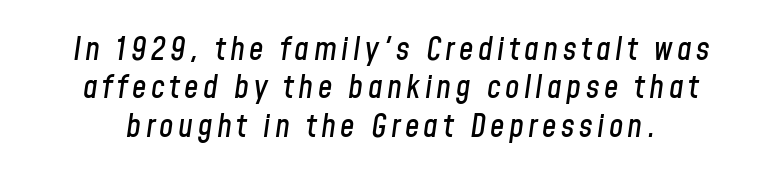
Q: Is the text italic (slanted)? A: Yes, it leans right by about 8 degrees.
Q: Is the text underlined? A: No.
Q: How is the paragraph aligned? A: Centered.
Q: Width (condensed, normal, or wide)? A: Condensed.
Q: Stroke contrast? A: Low.
Q: x-height? A: Medium.
Q: Monospaced? A: No.
